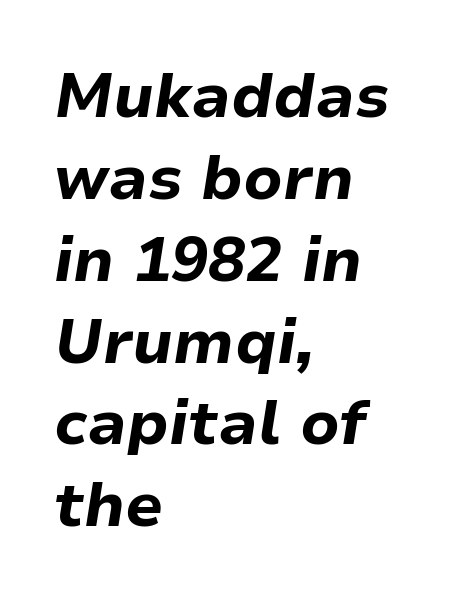
The image shows 62 px bold type, italic (leaning right); set left-aligned, normal line spacing (1.32x), normal letter spacing, not underlined; low stroke contrast and a medium x-height.
